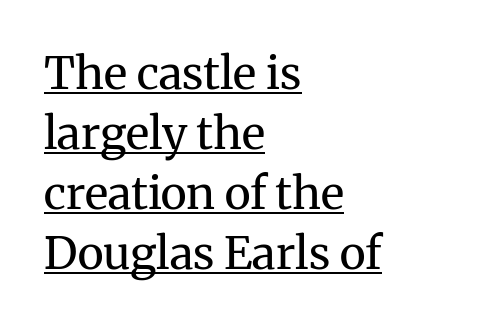
These lines are set flush left with a ragged right edge. This sample has the flowing, uneven cadence of proportional lettering. In terms of letterform style, serifs are clearly present. Tall strokes in this sample are plumb rather than angled. The letterforms sit shoulder to shoulder at normal distance.
